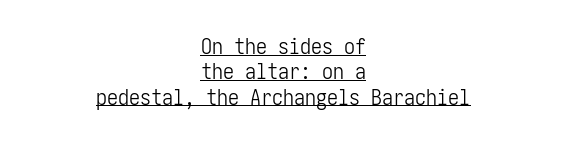
The image shows 22 px text type, upright; set centered, tight line spacing (1.15x), normal letter spacing, underlined.
